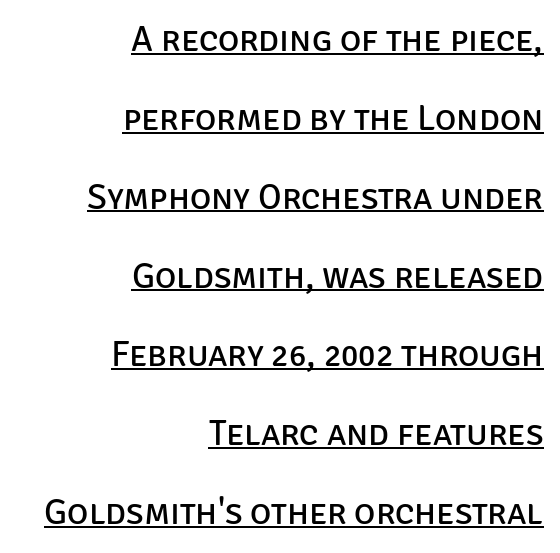
Vertically, the passage feels expansive, rows floating well apart. Compared with a typical body face, this is equally light or lighter still. Is this a fixed-width face? No — the glyphs have proportional, varying widths. Emphasis is given by a line drawn under the lettering. No extra tracking has been applied to these lines. Reading down the block, your eye finds every line finishing at a fixed right position.
